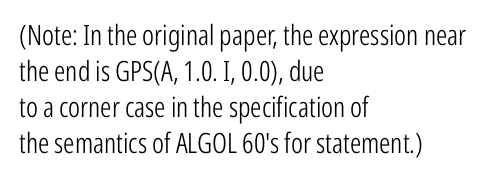
The image shows 28 px light, condensed sans-serif type, upright; set left-aligned, normal line spacing (1.28x), normal letter spacing, not underlined; low stroke contrast and a medium x-height.
